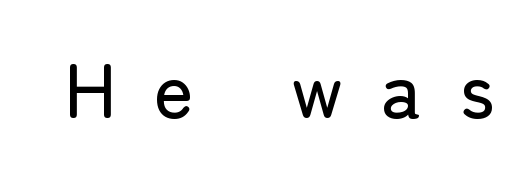
{"serif": "no", "italic": "no", "width": "normal", "stroke_contrast": "low", "x_height": "medium", "monospaced": "no", "underline": "no", "letter_spacing": "wide", "letter_spacing_em": 0.5, "glyph_px": 76}
